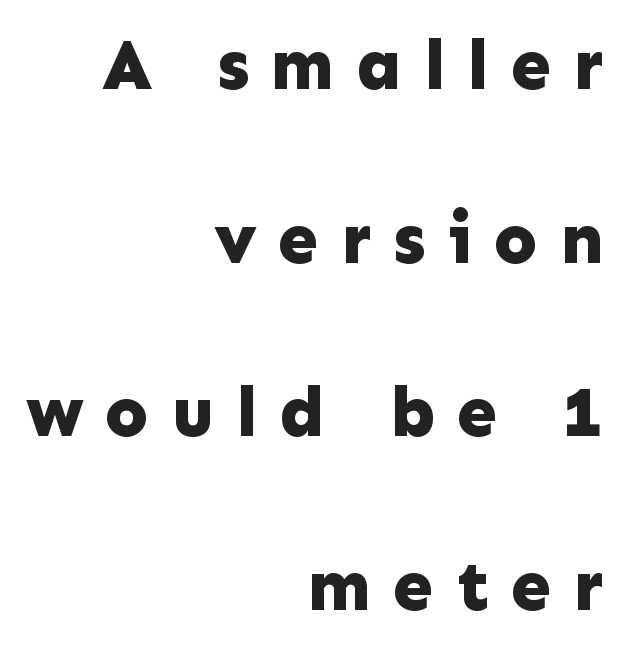
Q: Is the text bold? A: Yes.
Q: Is the text italic (slanted)? A: No, it is upright.
Q: Is the typeface a serif or a sans-serif typeface? A: Sans-serif.
Q: Is the text underlined? A: No.
Q: How is the paragraph aligned? A: Right-aligned.
Q: Is the spacing between letters normal or unusually wide? A: Unusually wide.
Q: Is the spacing between lines tight, normal or loose? A: Loose.
Q: Width (condensed, normal, or wide)? A: Normal.
Q: Stroke contrast? A: Low.
Q: x-height? A: Medium.
Q: Monospaced? A: No.
